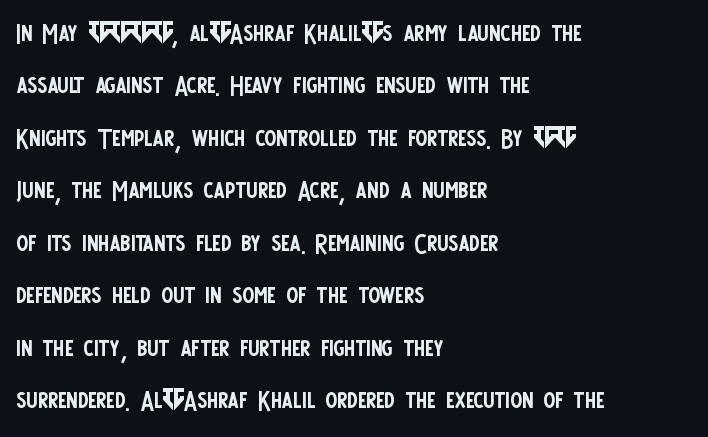
Q: Is the text bold? A: No.
Q: Is the text italic (slanted)? A: No, it is upright.
Q: Is the typeface a serif or a sans-serif typeface? A: Sans-serif.
Q: Is the text underlined? A: No.
Q: How is the paragraph aligned? A: Left-aligned.
Q: Is the spacing between letters normal or unusually wide? A: Normal.
Q: Is the spacing between lines tight, normal or loose? A: Normal.
Q: Width (condensed, normal, or wide)? A: Condensed.
Q: Stroke contrast? A: Low.
Q: x-height? A: Large.
Q: Monospaced? A: No.
